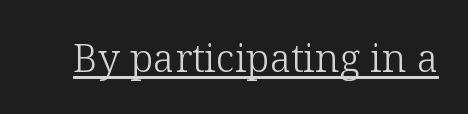
Ink coverage per letter is moderate at most. Compared with undecorated copy, this sample adds a rule below the words. Looks like regular typesetting: each glyph gets only the width it needs. Each word holds together tightly as a unit, with standard inter-letter gaps. Posture: straight, roman, zero tilt. I'd call this a serif setting — the letters wear small feet.
